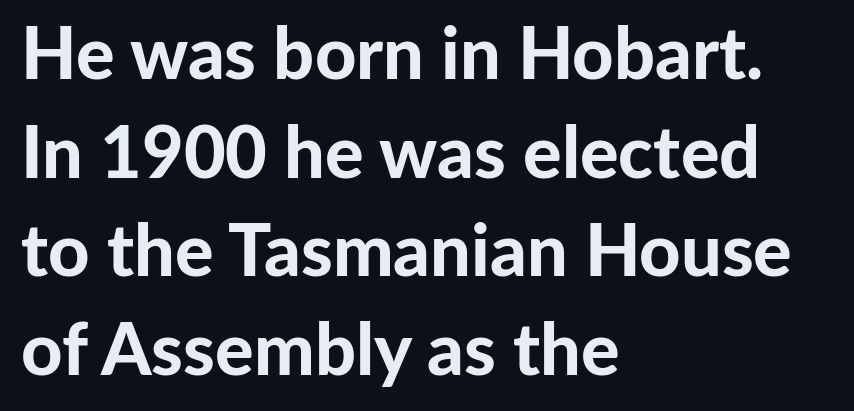
Q: Is the text bold? A: Yes.
Q: Is the text italic (slanted)? A: No, it is upright.
Q: Is the typeface a serif or a sans-serif typeface? A: Sans-serif.
Q: Is the text underlined? A: No.
Q: How is the paragraph aligned? A: Left-aligned.
Q: Is the spacing between letters normal or unusually wide? A: Normal.
Q: Is the spacing between lines tight, normal or loose? A: Normal.
Q: Width (condensed, normal, or wide)? A: Normal.
Q: Stroke contrast? A: Low.
Q: x-height? A: Medium.
Q: Monospaced? A: No.
